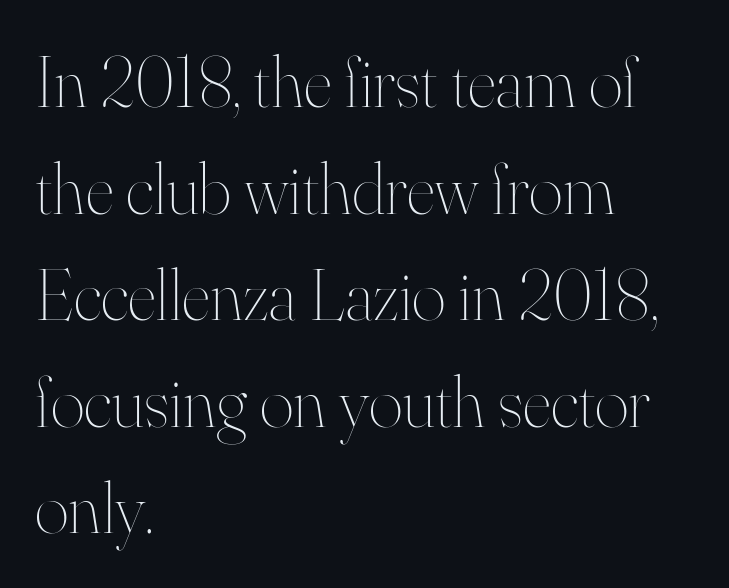
Q: Is the text bold? A: No.
Q: Is the text italic (slanted)? A: No, it is upright.
Q: Is the text underlined? A: No.
Q: How is the paragraph aligned? A: Left-aligned.
Q: Is the spacing between letters normal or unusually wide? A: Normal.
Q: Is the spacing between lines tight, normal or loose? A: Normal.
Q: Width (condensed, normal, or wide)? A: Normal.
Q: Stroke contrast? A: High.
Q: x-height? A: Small.
Q: Monospaced? A: No.
